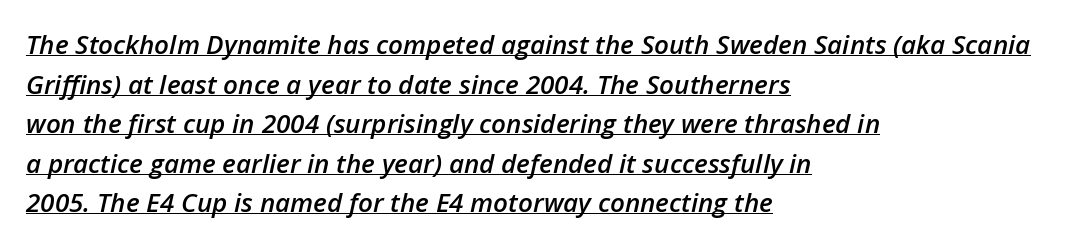
{"italic": "yes", "lean": "right", "slant_degrees": 12, "bold": "semi", "underline": "yes", "align": "left", "line_spacing": "normal", "line_spacing_ratio": 1.52, "letter_spacing": "normal", "letter_spacing_em": 0.0, "glyph_px": 26}
